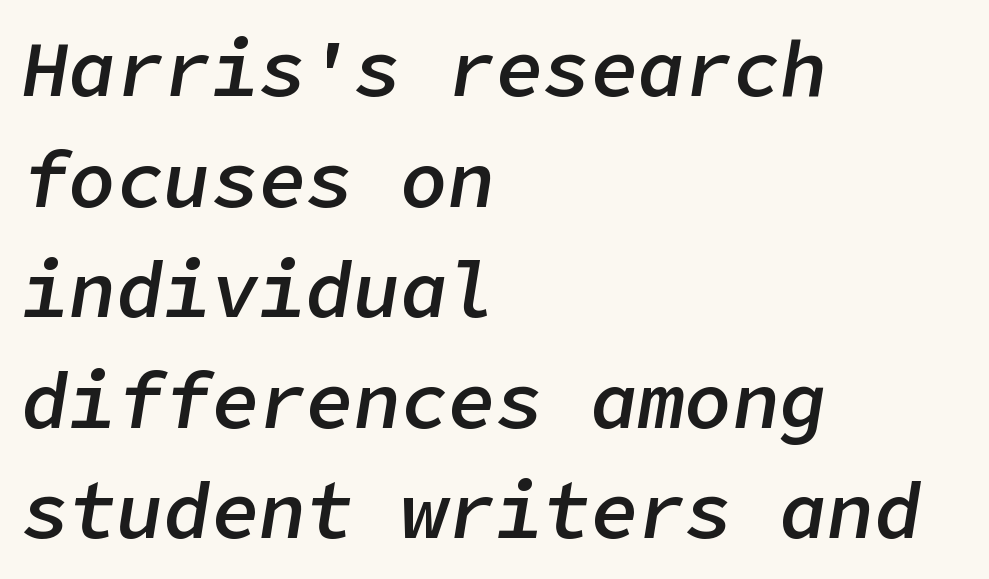
These lines keep a tight, regular rhythm from letter to letter. Descenders hang freely into open space. This sample is left-justified, so line endings fall wherever the words run out. The block of text has a typical density, with ordinary space between rows. Emphasis-style slanted type is in use. Heft: intermediate — a semibold.
